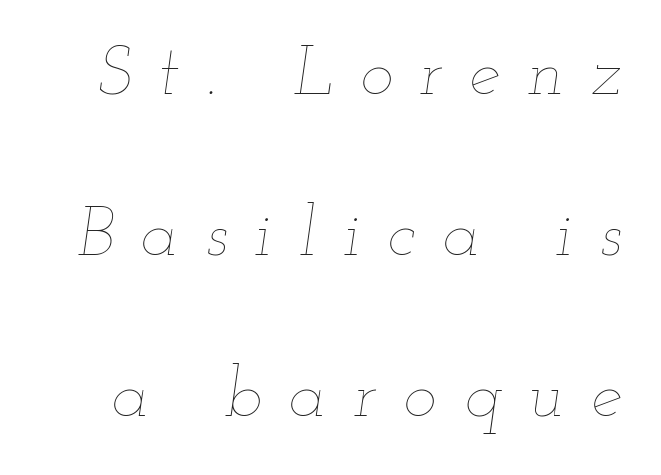
Q: Is the text bold? A: No.
Q: Is the text italic (slanted)? A: Yes, it leans right by about 12 degrees.
Q: Is the text underlined? A: No.
Q: Is the spacing between letters normal or unusually wide? A: Unusually wide.
Q: Is the spacing between lines tight, normal or loose? A: Loose.
Q: Width (condensed, normal, or wide)? A: Wide.
Q: Stroke contrast? A: Low.
Q: x-height? A: Small.
Q: Monospaced? A: No.
